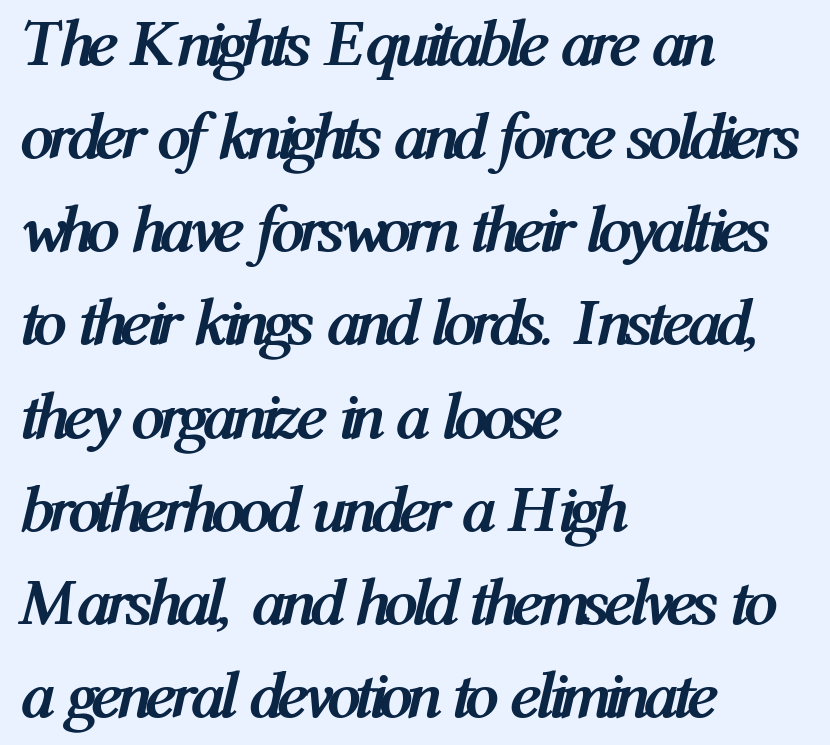
The image shows 67 px semibold, condensed type, italic (leaning right); set left-aligned, normal line spacing (1.39x), normal letter spacing, not underlined; medium stroke contrast and a medium x-height.
